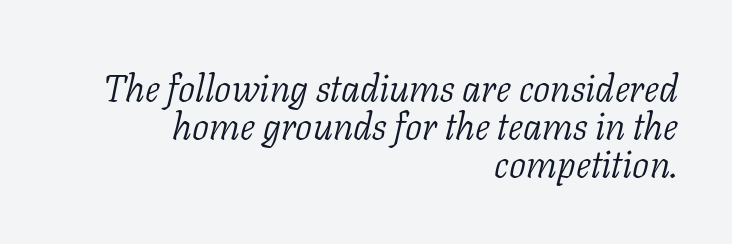
The image shows 38 px light serif type, italic (leaning right); set right-aligned, tight line spacing (1.0x), normal letter spacing, not underlined; low stroke contrast and a medium x-height.
